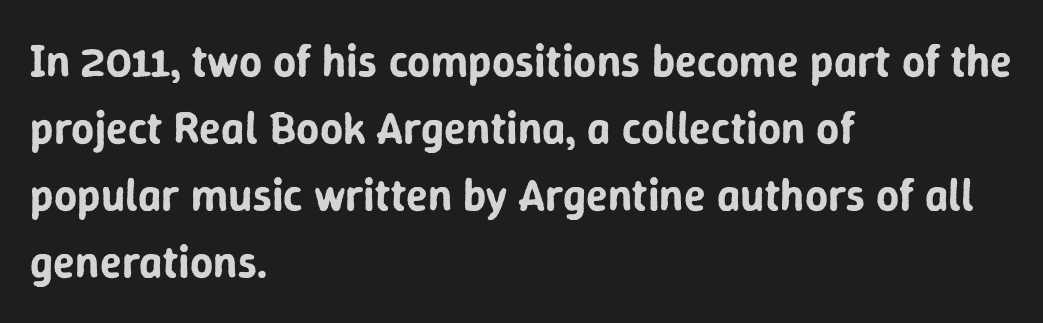
The image shows 45 px sans-serif type, upright; set left-aligned, normal line spacing (1.49x), normal letter spacing, not underlined; low stroke contrast and a medium x-height.
